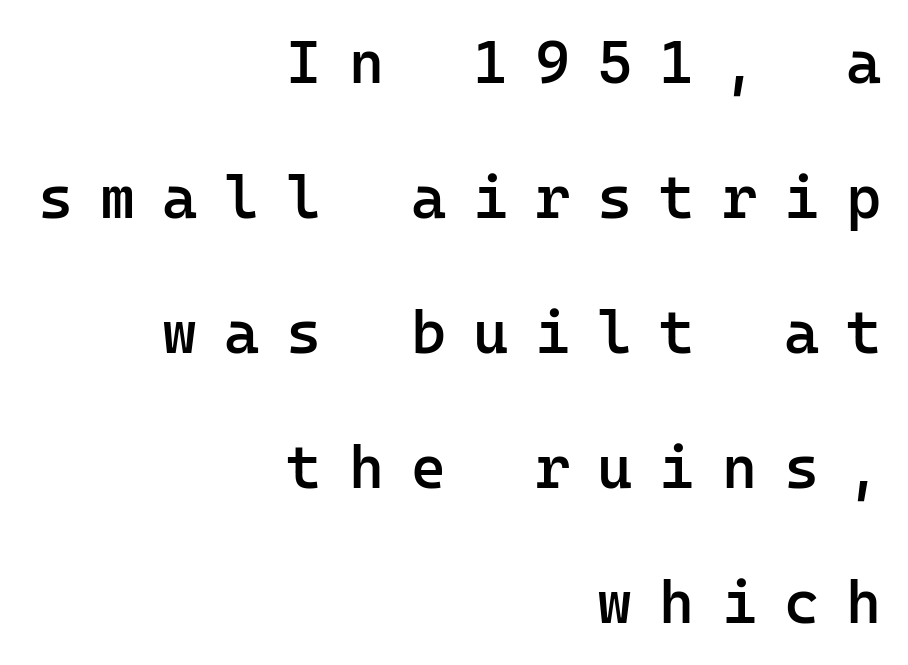
The image shows 60 px semibold sans-serif type, upright, monospaced; set right-aligned, loose line spacing (2.25x), unusually wide letter spacing (+0.45 em), not underlined; low stroke contrast and a medium x-height.
